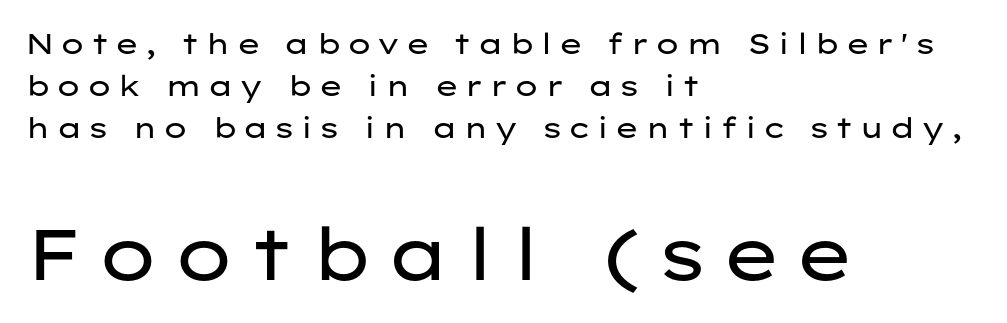
Words float on clear page, feet unadorned. Grotesque or geometric, the face here clearly has no serifs. Line beginnings align vertically; line endings do not. The font's upright variant was chosen for this text.
